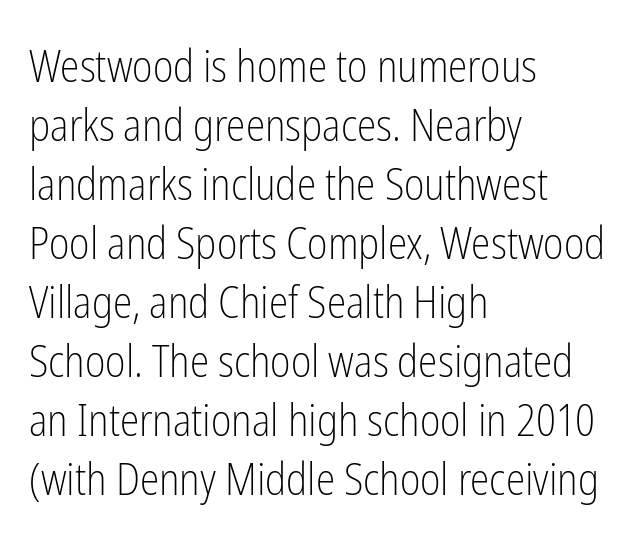
The image shows 44 px light, condensed sans-serif type, upright; set left-aligned, normal line spacing (1.34x), normal letter spacing, not underlined; low stroke contrast and a medium x-height.
